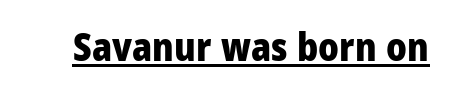
Q: Is the text bold? A: Yes.
Q: Is the text italic (slanted)? A: No, it is upright.
Q: Is the typeface a serif or a sans-serif typeface? A: Sans-serif.
Q: Is the text underlined? A: Yes.
Q: Is the spacing between letters normal or unusually wide? A: Normal.
Q: Width (condensed, normal, or wide)? A: Normal.
Q: Stroke contrast? A: Low.
Q: x-height? A: Medium.
Q: Monospaced? A: No.
